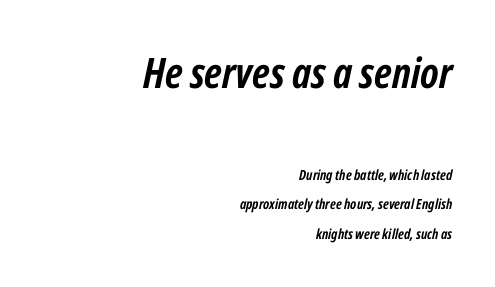
Q: Is the text bold? A: Yes.
Q: Is the text italic (slanted)? A: Yes, it leans right by about 12 degrees.
Q: Is the text underlined? A: No.
Q: How is the paragraph aligned? A: Right-aligned.
Q: Is the spacing between letters normal or unusually wide? A: Normal.
Q: Is the spacing between lines tight, normal or loose? A: Loose.
Q: Which block of text is set in a larger size, the first (top) or the second (bottom)? A: The first (top) one.
Q: Width (condensed, normal, or wide)? A: Condensed.
Q: Stroke contrast? A: Low.
Q: x-height? A: Medium.
Q: Monospaced? A: No.
